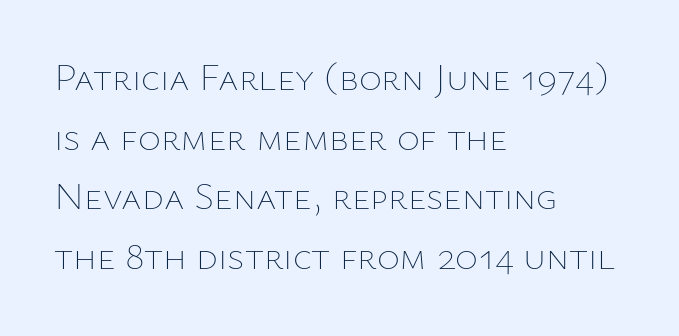
The image shows 39 px thin type, upright; set left-aligned, normal line spacing (1.53x), normal letter spacing, not underlined; low stroke contrast and a medium x-height.
